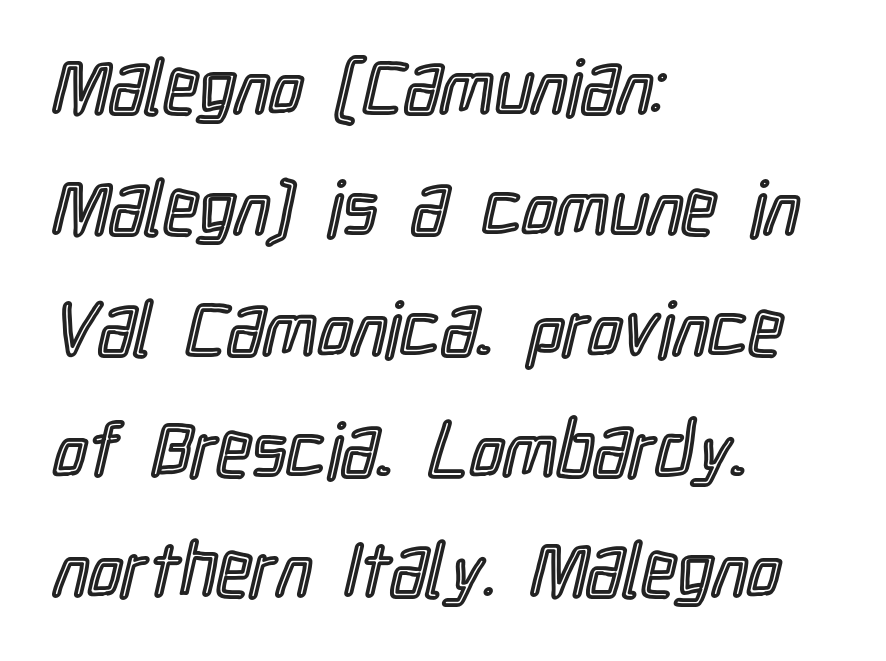
Descenders are the only things crossing below the line. These lines keep a tight, regular rhythm from letter to letter. All the whitespace from short lines collects on the right. The line-height multiplier appears to be the usual default.
